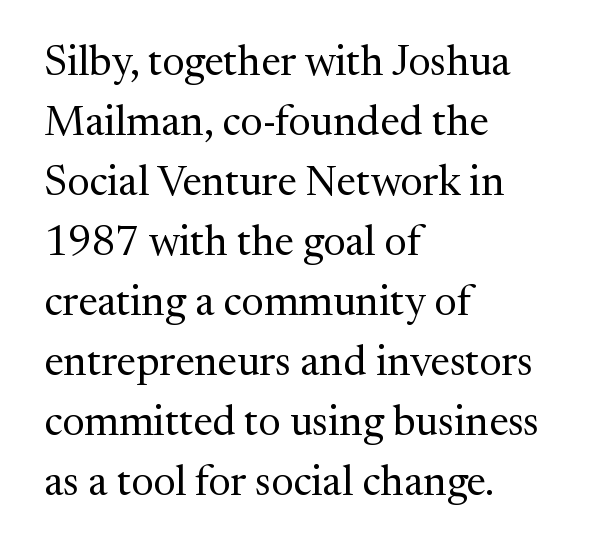
The image shows 42 px regular-weight serif type, upright; set left-aligned, normal line spacing (1.43x), normal letter spacing, not underlined; medium stroke contrast and a medium x-height.
